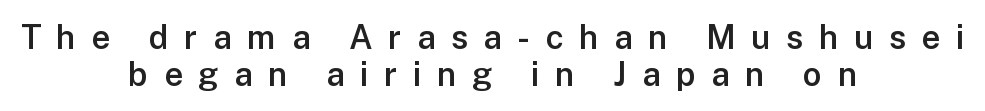
Q: Is the text bold? A: Semi-bold.
Q: Is the text italic (slanted)? A: No, it is upright.
Q: Is the typeface a serif or a sans-serif typeface? A: Sans-serif.
Q: Is the text underlined? A: No.
Q: How is the paragraph aligned? A: Centered.
Q: Is the spacing between letters normal or unusually wide? A: Unusually wide.
Q: Is the spacing between lines tight, normal or loose? A: Tight.
Q: Width (condensed, normal, or wide)? A: Normal.
Q: Stroke contrast? A: Low.
Q: x-height? A: Medium.
Q: Monospaced? A: No.
